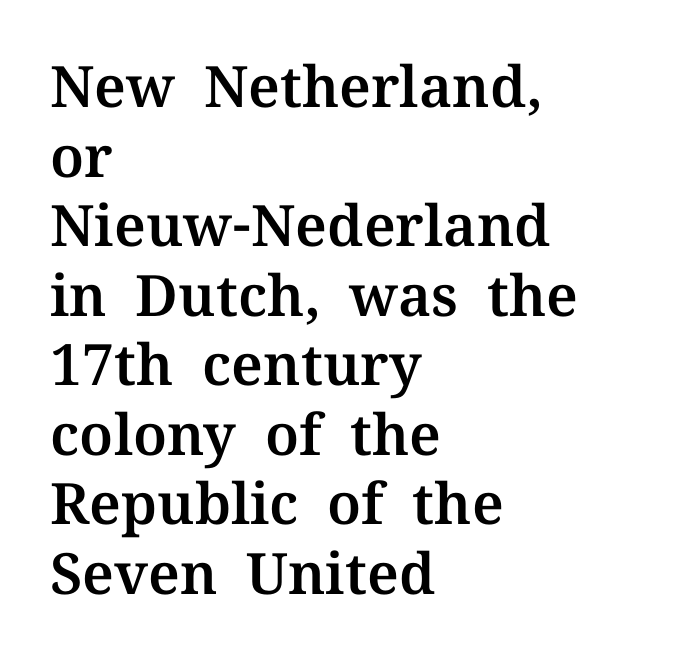
Every character sits straight up, as roman type does. Check the space under the baseline: it is left empty. Note the varied advance widths — an 'i' is clearly narrower than an 'm'. Does the copy run flush right? No — it runs flush left. The rendering keeps characters at their native spacing. What kind of face is this? One with serifs.
